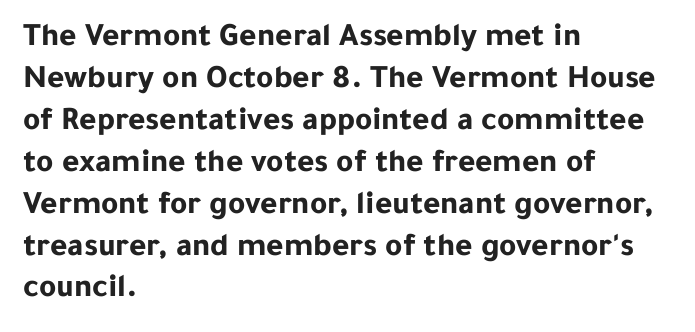
Q: Is the text bold? A: Yes.
Q: Is the text italic (slanted)? A: No, it is upright.
Q: Is the typeface a serif or a sans-serif typeface? A: Sans-serif.
Q: Is the text underlined? A: No.
Q: How is the paragraph aligned? A: Left-aligned.
Q: Is the spacing between letters normal or unusually wide? A: Normal.
Q: Is the spacing between lines tight, normal or loose? A: Normal.
Q: Width (condensed, normal, or wide)? A: Normal.
Q: Stroke contrast? A: Low.
Q: x-height? A: Medium.
Q: Monospaced? A: No.
